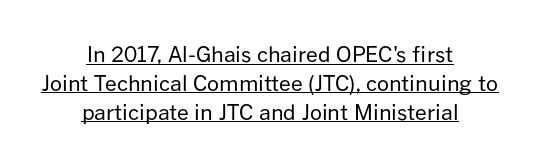
{"italic": "no", "bold": "no", "underline": "yes", "align": "center", "line_spacing": "normal", "line_spacing_ratio": 1.37, "letter_spacing": "normal", "letter_spacing_em": 0.0, "glyph_px": 21}
